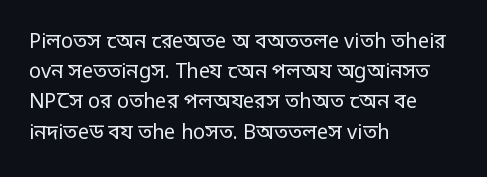
What stands out about the letter spacing? Nothing — it is the standard amount. The axis of the letterforms is exactly vertical. Check the space under the baseline: it is left empty. Evenly set lines give the paragraph a standard silhouette.
